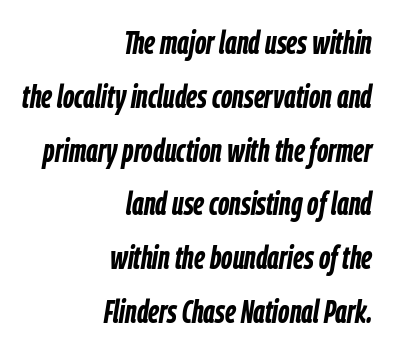
This rendering leaves character spacing at its baseline value. Check under the words: just untouched page. Normally led — the rows are evenly, conventionally spaced. Each glyph is drawn with heavy, bold strokes. If you drew a ruler down the right edge, every line would touch it.
